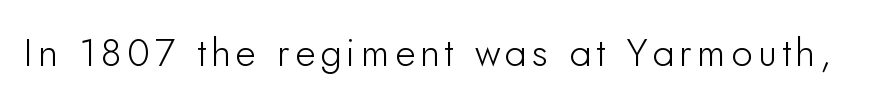
Lines of text with bare space underneath. The letters advance in unequal steps, a hallmark of proportional type. The text was rendered using a sans face with plain stroke endings. Characters remain perfectly vertical along every line.
